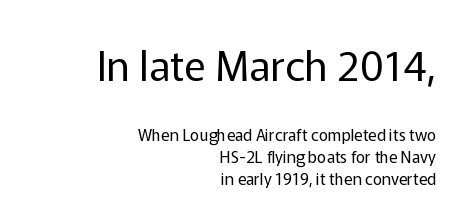
The image shows 41 px regular-weight sans-serif type, upright; set right-aligned, normal line spacing (1.37x), normal letter spacing, not underlined; the first (top) block is 2.56x larger; low stroke contrast and a medium x-height.
